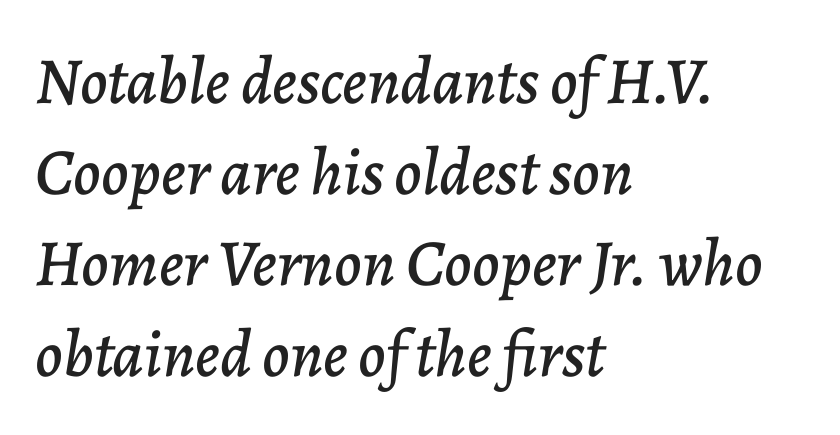
Q: Is the text italic (slanted)? A: Yes, it leans right by about 7 degrees.
Q: Is the text underlined? A: No.
Q: How is the paragraph aligned? A: Left-aligned.
Q: Is the spacing between letters normal or unusually wide? A: Normal.
Q: Is the spacing between lines tight, normal or loose? A: Normal.
Q: Width (condensed, normal, or wide)? A: Normal.
Q: Stroke contrast? A: Low.
Q: x-height? A: Medium.
Q: Monospaced? A: No.
